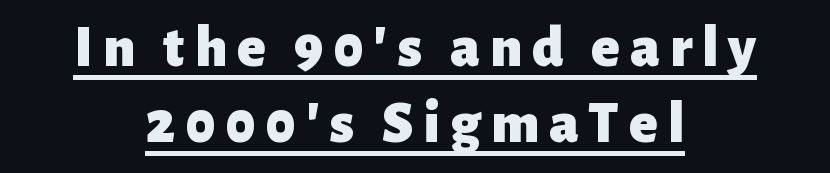
Q: Is the text bold? A: Yes.
Q: Is the text italic (slanted)? A: No, it is upright.
Q: Is the typeface a serif or a sans-serif typeface? A: Sans-serif.
Q: Is the text underlined? A: Yes.
Q: How is the paragraph aligned? A: Centered.
Q: Is the spacing between lines tight, normal or loose? A: Normal.
Q: Width (condensed, normal, or wide)? A: Normal.
Q: Stroke contrast? A: Low.
Q: x-height? A: Medium.
Q: Monospaced? A: No.
